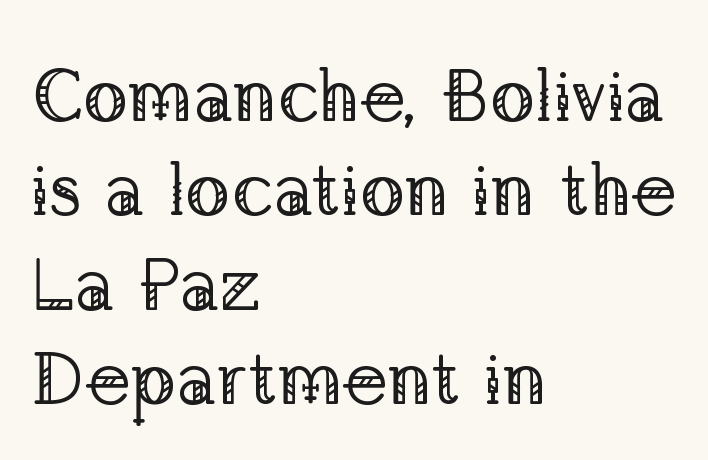
The image shows 75 px regular-weight serif type, upright; set left-aligned, normal line spacing (1.26x), normal letter spacing, not underlined; low stroke contrast and a medium x-height.
